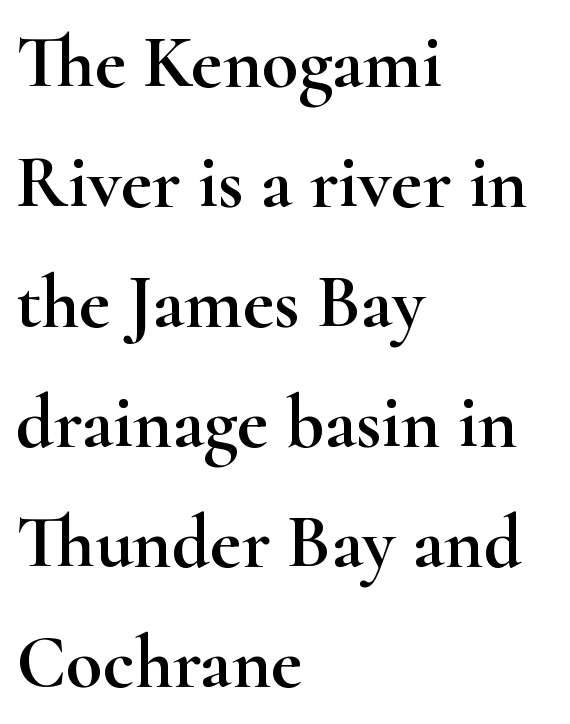
Italic? Not at all — the glyphs are vertical. What's the leading like? Ordinary, nothing unusual. Old-style or modern, the face here clearly has serifs. The rag falls on the right side of this text block. The string is rendered with underlining switched off. Is this a fixed-width face? No — the glyphs have proportional, varying widths.
